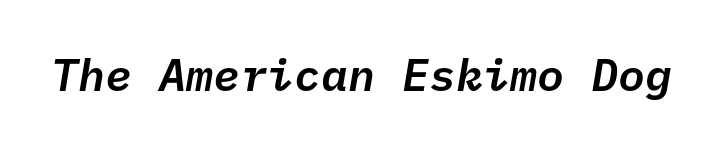
Spacing verdict: monospaced, one width for all characters. Words appear dense and cohesive because spacing is normal. Lines of text with bare space underneath. Notice how the stems are inclined rather than vertical — that's the hallmark of italics.
